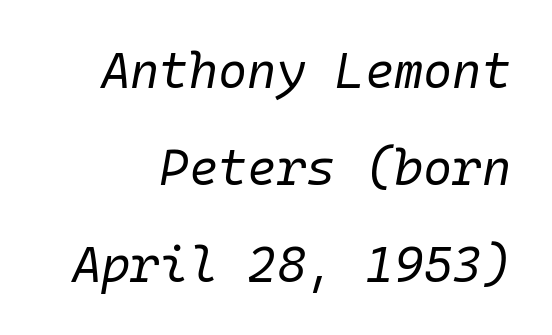
Q: Is the text bold? A: No.
Q: Is the text italic (slanted)? A: Yes, it leans right by about 10 degrees.
Q: Is the text underlined? A: No.
Q: Is the spacing between letters normal or unusually wide? A: Normal.
Q: Is the spacing between lines tight, normal or loose? A: Loose.
Q: Width (condensed, normal, or wide)? A: Normal.
Q: Stroke contrast? A: Low.
Q: x-height? A: Medium.
Q: Monospaced? A: Yes.
